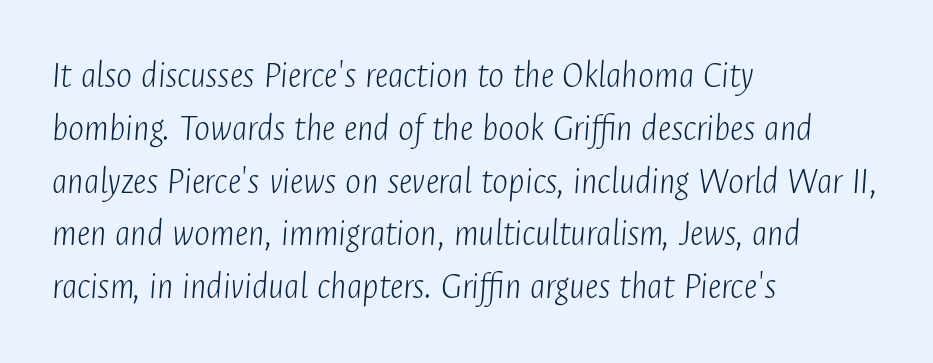
Q: Is the text bold? A: No.
Q: Is the text italic (slanted)? A: Yes, it leans right by about 4 degrees.
Q: Is the text underlined? A: No.
Q: How is the paragraph aligned? A: Left-aligned.
Q: Is the spacing between letters normal or unusually wide? A: Normal.
Q: Is the spacing between lines tight, normal or loose? A: Normal.
Q: Width (condensed, normal, or wide)? A: Condensed.
Q: Stroke contrast? A: Low.
Q: x-height? A: Medium.
Q: Monospaced? A: No.
